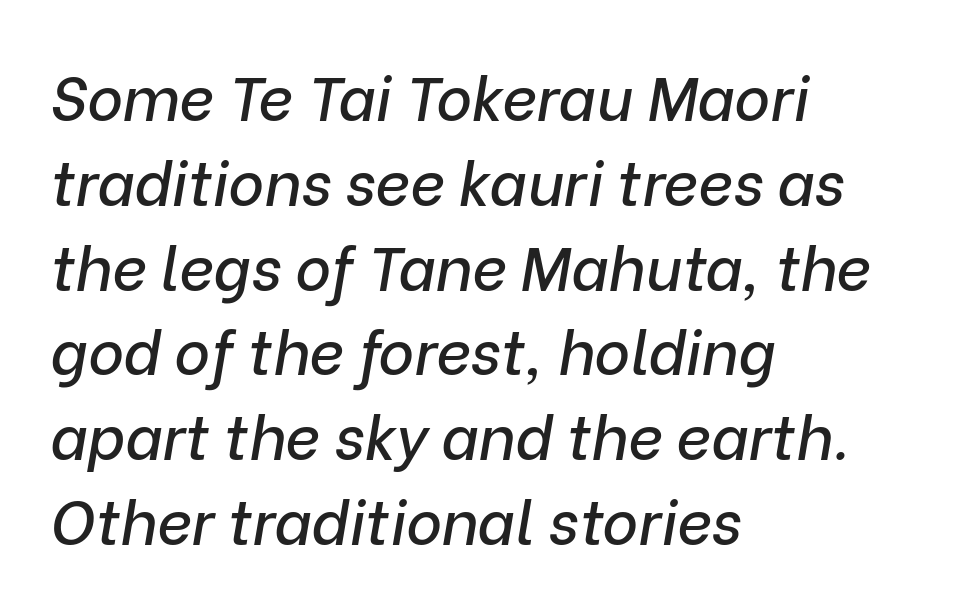
{"italic": "yes", "lean": "right", "slant_degrees": 9, "width": "normal", "stroke_contrast": "low", "x_height": "medium", "monospaced": "no", "underline": "no", "align": "left", "line_spacing": "normal", "line_spacing_ratio": 1.39, "letter_spacing": "normal", "letter_spacing_em": 0.0, "glyph_px": 61}
